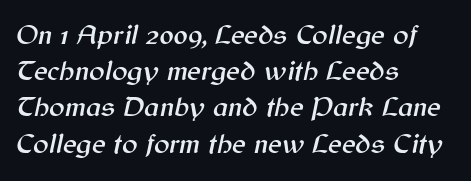
Q: Is the text italic (slanted)? A: Yes, it leans right by about 12 degrees.
Q: Is the text underlined? A: No.
Q: How is the paragraph aligned? A: Left-aligned.
Q: Is the spacing between letters normal or unusually wide? A: Normal.
Q: Is the spacing between lines tight, normal or loose? A: Normal.
Q: Width (condensed, normal, or wide)? A: Normal.
Q: Stroke contrast? A: Medium.
Q: x-height? A: Medium.
Q: Monospaced? A: No.
